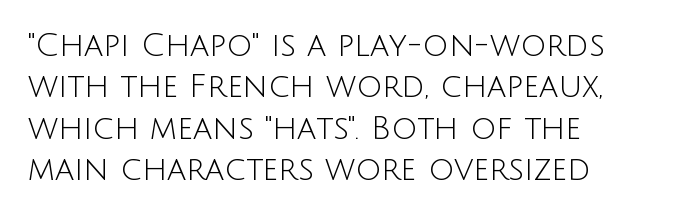
{"serif": "no", "italic": "no", "bold": "no", "weight": "light", "width": "normal", "stroke_contrast": "low", "x_height": "large", "monospaced": "no", "underline": "no", "align": "left", "line_spacing": "normal", "line_spacing_ratio": 1.29, "letter_spacing": "normal", "letter_spacing_em": 0.0, "glyph_px": 32}
